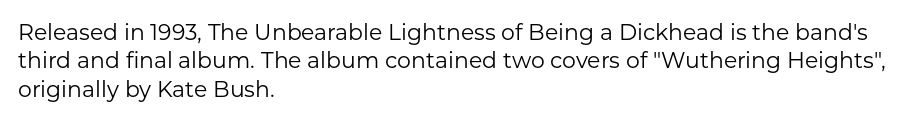
The image shows 22 px text type, upright; set left-aligned, normal line spacing (1.29x), normal letter spacing, not underlined.
